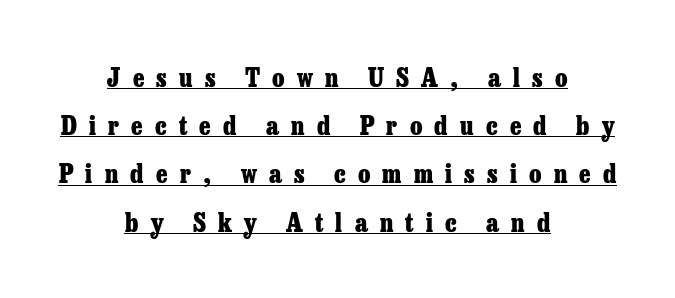
{"italic": "no", "bold": "yes", "underline": "yes", "align": "center", "line_spacing": "loose", "line_spacing_ratio": 1.93, "letter_spacing": "wide", "letter_spacing_em": 0.49, "glyph_px": 25}
